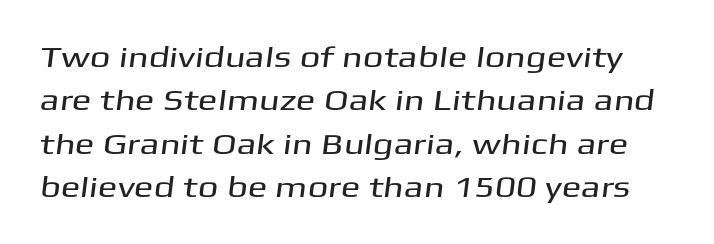
{"serif": "no", "width": "wide", "stroke_contrast": "medium", "x_height": "medium", "monospaced": "no", "underline": "no", "line_spacing": "normal", "line_spacing_ratio": 1.5, "letter_spacing": "normal", "letter_spacing_em": 0.0, "glyph_px": 29}
